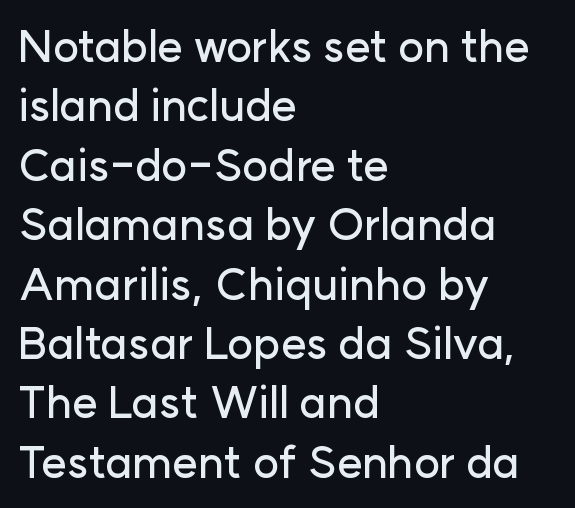
The image shows 44 px sans-serif type, upright; set left-aligned, normal line spacing (1.35x), normal letter spacing, not underlined; low stroke contrast and a medium x-height.
